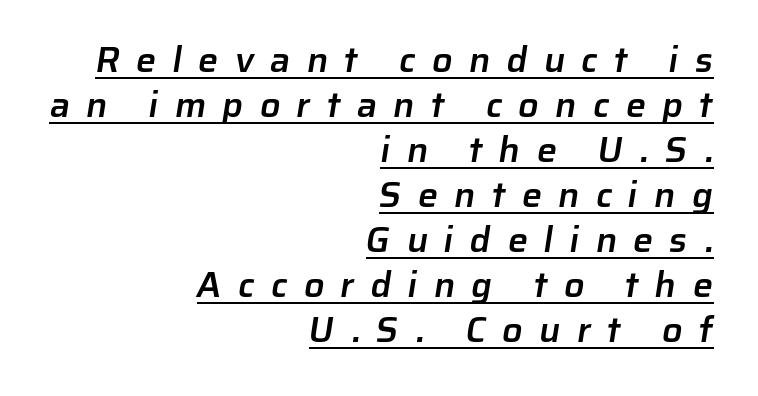
Q: Is the text bold? A: Semi-bold.
Q: Is the typeface a serif or a sans-serif typeface? A: Sans-serif.
Q: Is the text underlined? A: Yes.
Q: How is the paragraph aligned? A: Right-aligned.
Q: Is the spacing between letters normal or unusually wide? A: Unusually wide.
Q: Is the spacing between lines tight, normal or loose? A: Normal.
Q: Width (condensed, normal, or wide)? A: Normal.
Q: Stroke contrast? A: Low.
Q: x-height? A: Medium.
Q: Monospaced? A: No.
